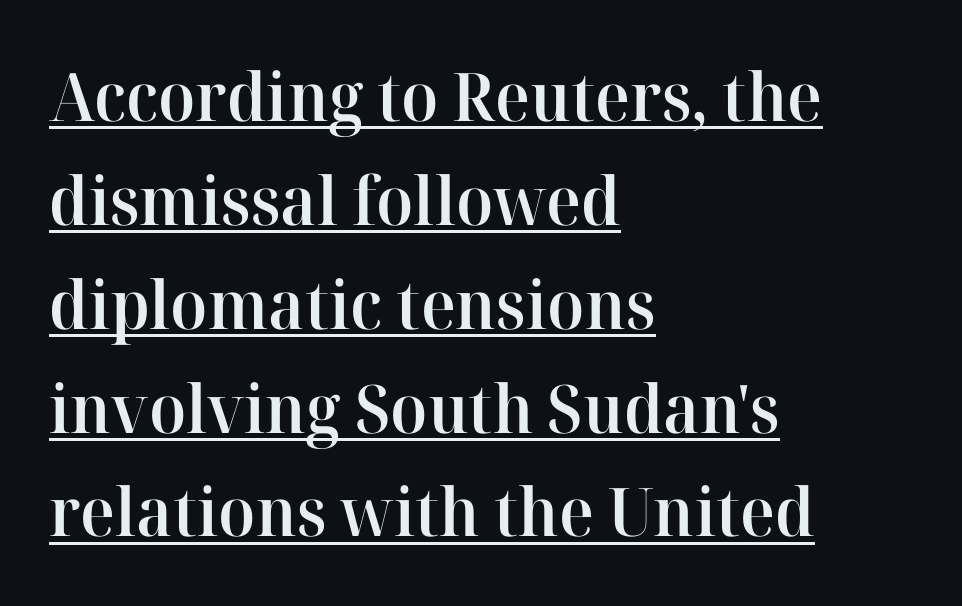
Students, observe the line beneath the letters — that is underlining. Varying glyph widths throughout — classic text-font behaviour. Unlike a clean sans, this face finishes its strokes with serifs. Is there any slant? The stems are plumb.
